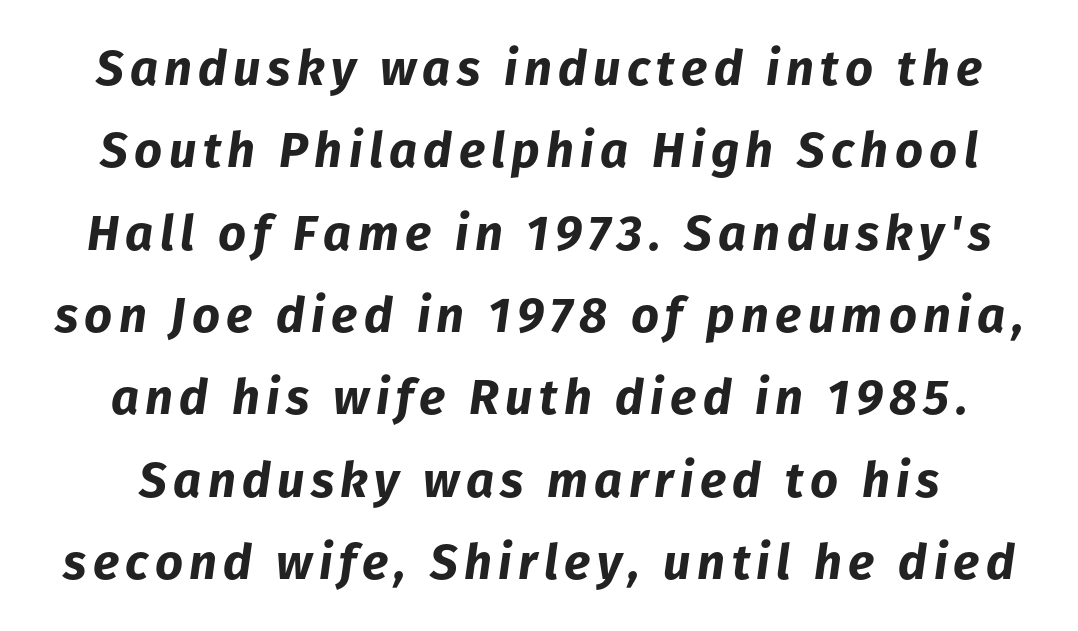
The image shows 49 px bold type, italic (leaning right); set normal line spacing (1.68x), not underlined; low stroke contrast and a medium x-height.
